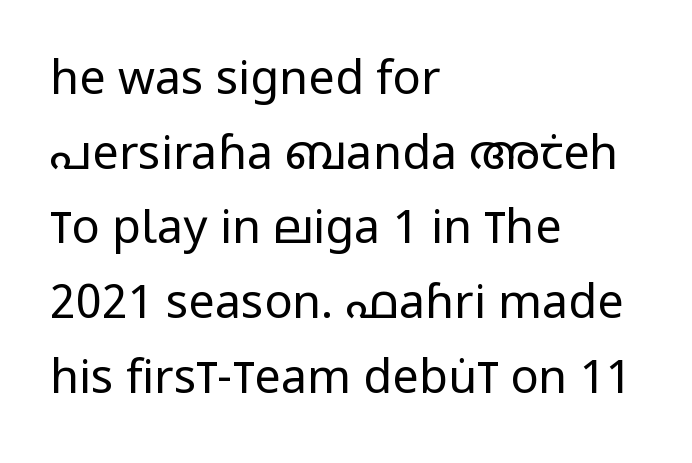
All the whitespace from short lines collects on the right. The characters are drawn with everyday or finer stroke widths. The characters display no serif detailing; their extremities are plain. This sample keeps an unexceptional amount of space between lines. Each row of text sits above clean, open space. Default kerning and tracking; the words read as compact shapes.
